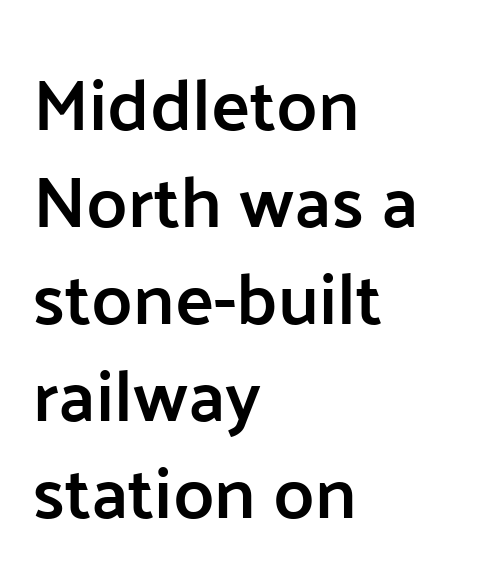
The image shows 73 px semibold sans-serif type, upright; set left-aligned, normal line spacing (1.33x), normal letter spacing, not underlined; low stroke contrast and a medium x-height.
